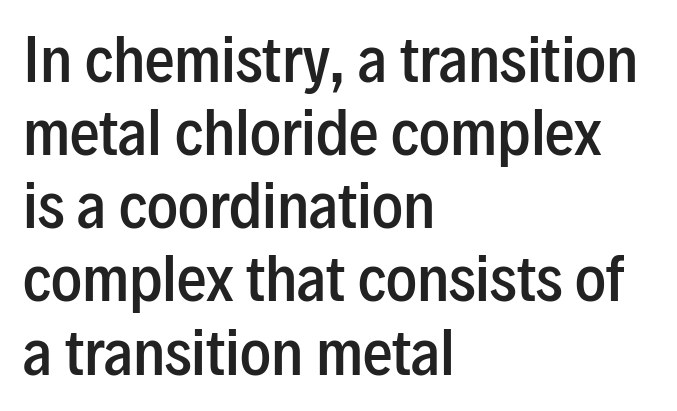
Check under the words: just untouched page. Is the letter spacing exaggerated? No — it looks like the ordinary default. In terms of posture, this sample is upright. Typographically, this falls in the sans-serif category. The glyphs have the mass of a demibold cut, below bold. Spacing verdict: proportional, widths tailored to each character.
